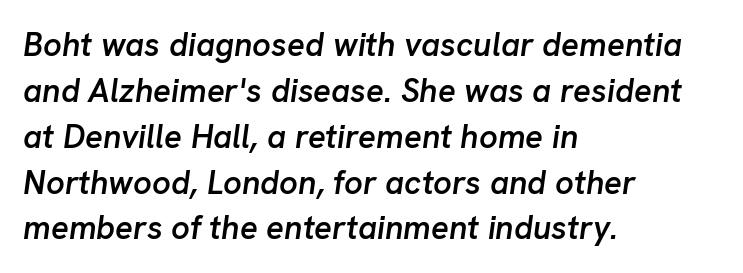
The typesetter chose a ragged-right arrangement here. Moderately thickened strokes mark this as semibold type. Check under the words: just untouched page. Character widths vary here, with narrow letters taking less room than wide ones. Observe the lean: these are italic letterforms.
